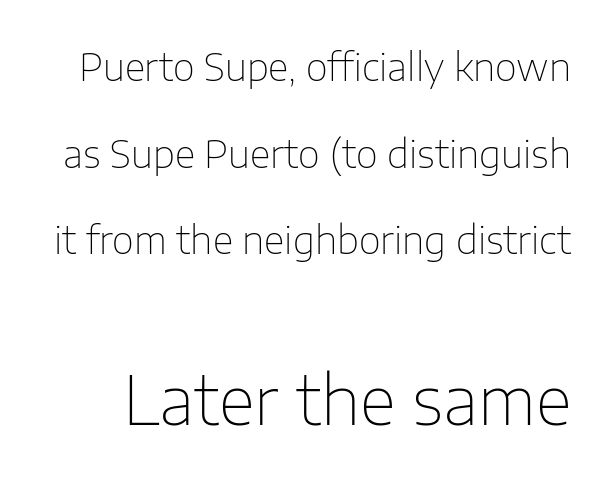
The image shows 67 px thin sans-serif type, upright; set loose line spacing (2.28x), normal letter spacing, not underlined; the second (bottom) block is 1.76x larger; low stroke contrast and a medium x-height.
